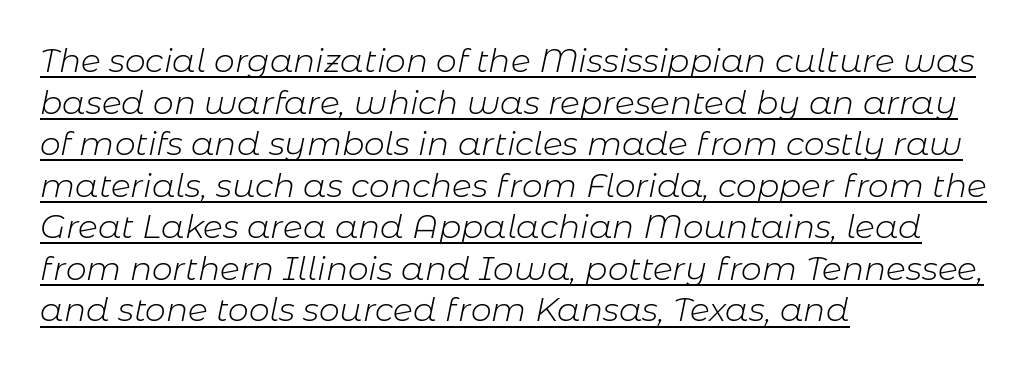
The image shows 33 px light type, italic (leaning right); set left-aligned, normal line spacing (1.26x), normal letter spacing, underlined; low stroke contrast and a medium x-height.
